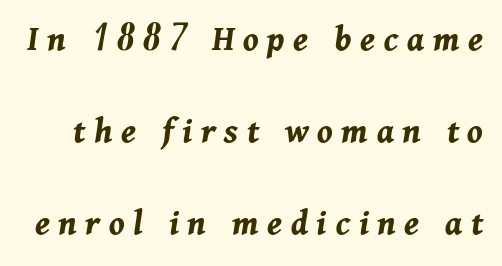
{"italic": "yes", "lean": "right", "slant_degrees": 11, "bold": "yes", "weight": "bold", "width": "normal", "stroke_contrast": "medium", "x_height": "medium", "monospaced": "no", "underline": "no", "line_spacing": "loose", "line_spacing_ratio": 2.49, "letter_spacing": "wide", "letter_spacing_em": 0.23, "glyph_px": 37}
